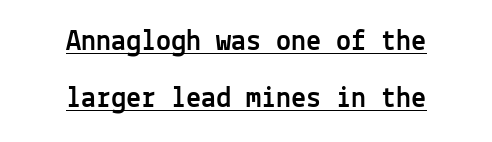
{"serif": "no", "italic": "no", "width": "normal", "x_height": "medium", "monospaced": "yes", "underline": "yes", "align": "center", "line_spacing": "loose", "line_spacing_ratio": 1.9, "letter_spacing": "normal", "letter_spacing_em": 0.0, "glyph_px": 30}
